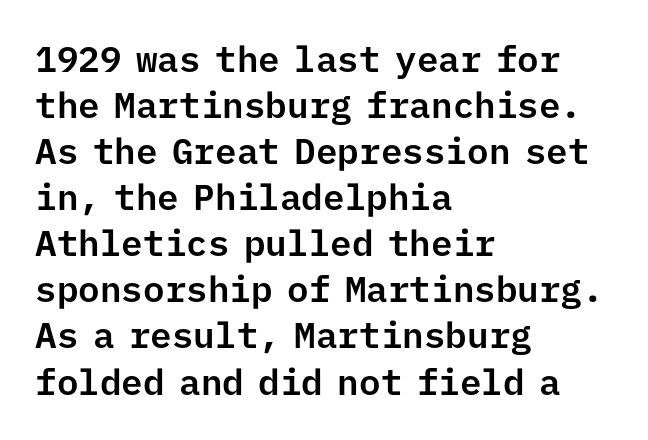
The image shows 36 px sans-serif type, upright, monospaced; set left-aligned, normal line spacing (1.28x), normal letter spacing, not underlined; low stroke contrast and a medium x-height.
